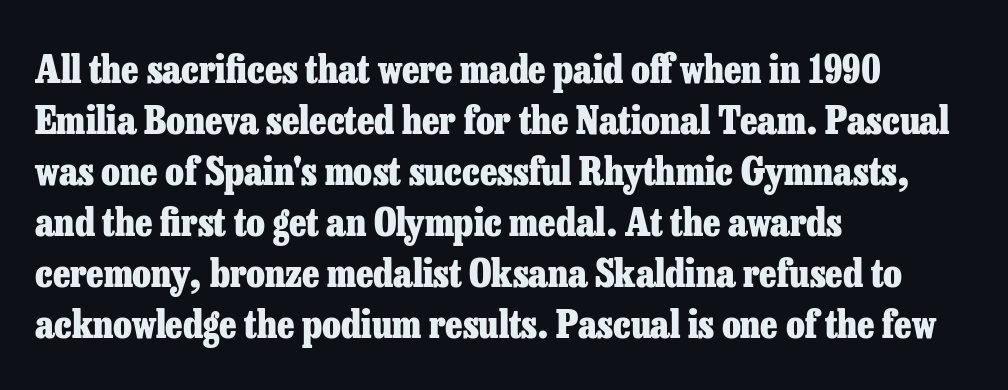
The image shows 38 px heavy serif type, upright; set left-aligned, normal line spacing (1.34x), normal letter spacing, not underlined; low stroke contrast and a medium x-height.
